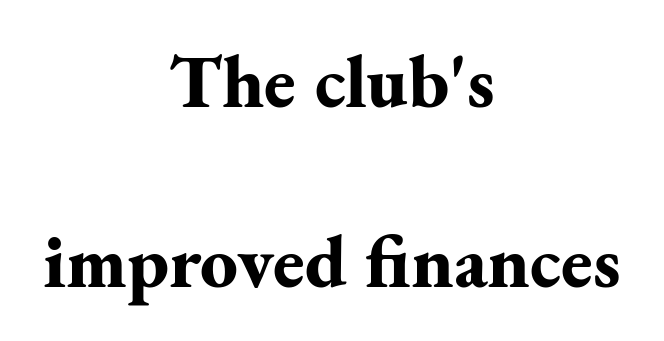
The image shows 75 px bold serif type, upright; set centered, loose line spacing (2.4x), normal letter spacing, not underlined; medium stroke contrast and a small x-height.
